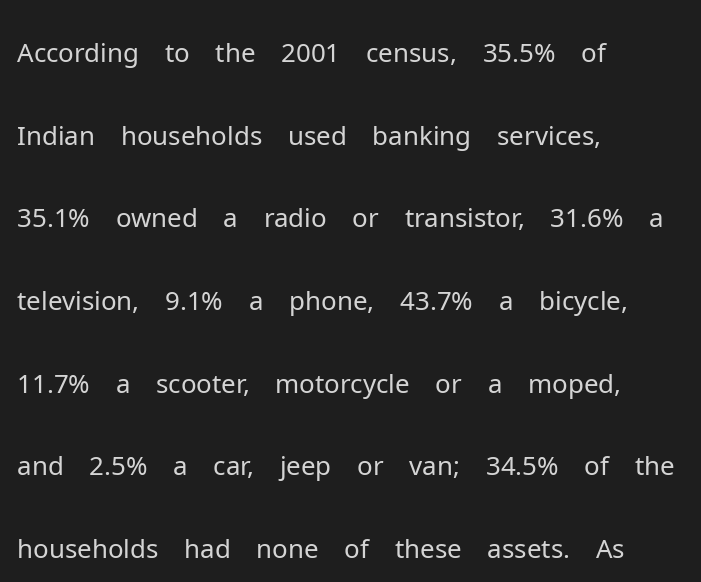
Q: Is the text bold? A: No.
Q: Is the text italic (slanted)? A: No, it is upright.
Q: Is the typeface a serif or a sans-serif typeface? A: Sans-serif.
Q: Is the text underlined? A: No.
Q: How is the paragraph aligned? A: Left-aligned.
Q: Is the spacing between letters normal or unusually wide? A: Normal.
Q: Is the spacing between lines tight, normal or loose? A: Normal.
Q: Width (condensed, normal, or wide)? A: Normal.
Q: Stroke contrast? A: Low.
Q: x-height? A: Medium.
Q: Monospaced? A: No.
